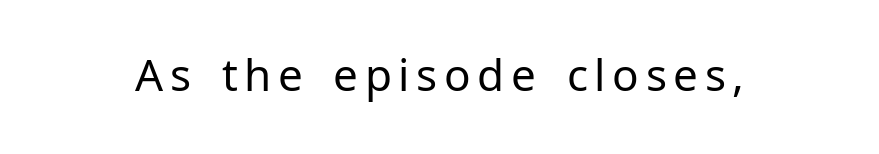
The image shows 44 px regular-weight sans-serif type, upright; set not underlined; low stroke contrast and a medium x-height.
